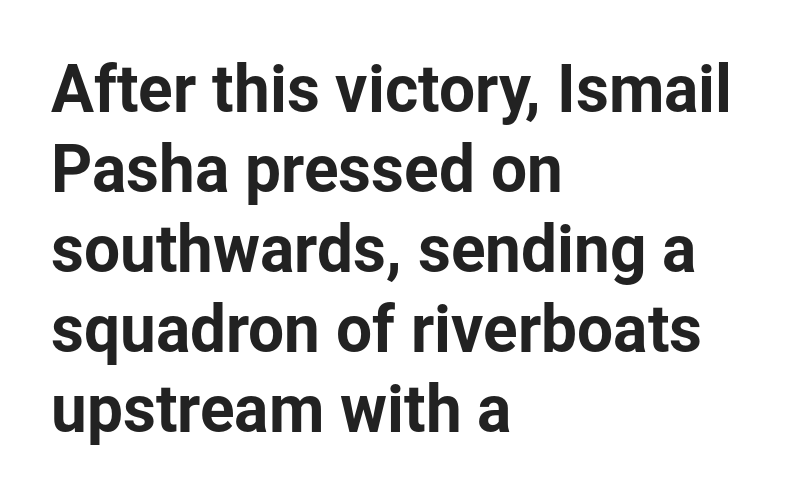
The image shows 64 px sans-serif type, upright; set left-aligned, normal line spacing (1.25x), normal letter spacing, not underlined; low stroke contrast and a medium x-height.
